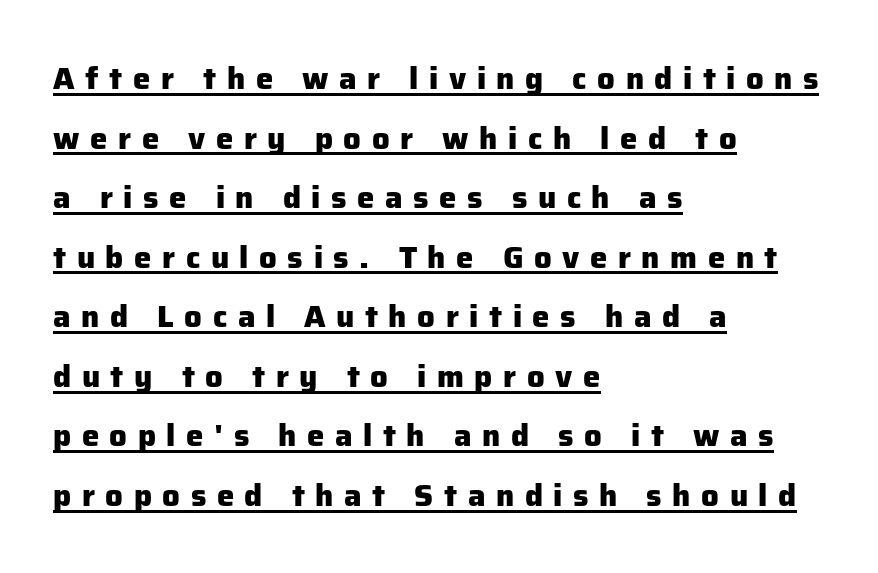
Students, this is bold: see how much ink each stroke carries. This sample has the flowing, uneven cadence of proportional lettering. Baseline-to-baseline distance is far greater than the letter height. Caption: multi-line text, flush left, ragged right.
